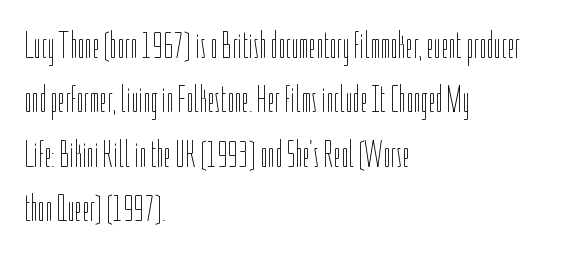
{"italic": "no", "bold": "no", "weight": "thin", "width": "condensed", "stroke_contrast": "low", "x_height": "medium", "monospaced": "no", "underline": "no", "align": "left", "line_spacing": "normal", "line_spacing_ratio": 1.47, "letter_spacing": "normal", "letter_spacing_em": 0.0, "glyph_px": 37}
